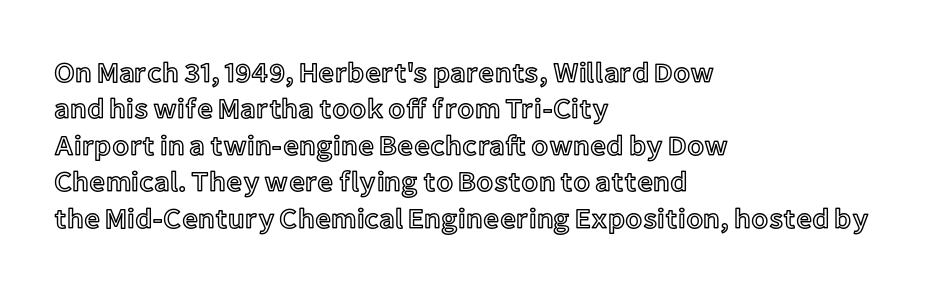
The rendering uses natural spacing where letterforms have individual widths. Anything drawn beneath the words? Only blank space. You could call the tracking neutral — neither tight nor loose. Horizontal alignment here is leftward, the default for most running prose. Honestly, the row spacing looks completely unremarkable.
